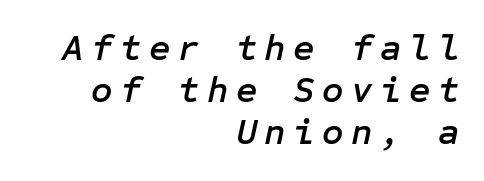
Line endings align vertically; line beginnings do not. Summary of vertical rhythm: compact, with narrow interline spacing. The glyphs look as if they've been sheared to an angle. Bare-footed words on every line. The type is letterspaced generously, with wide tracking.
